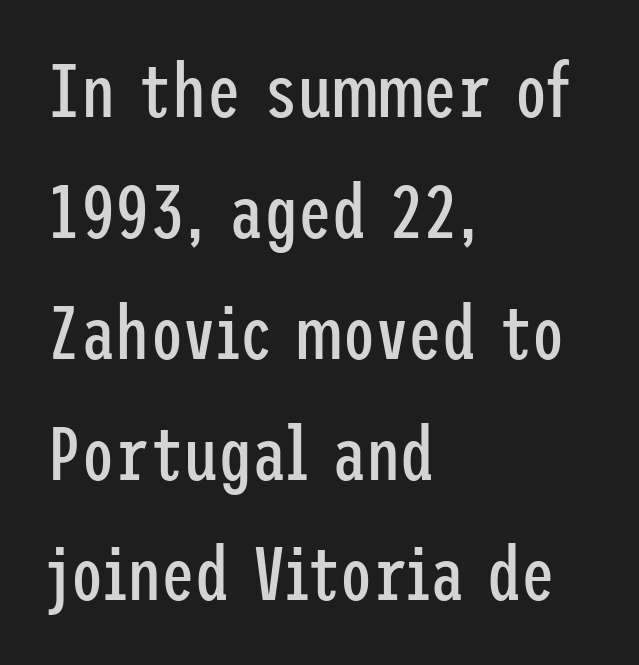
{"serif": "no", "italic": "no", "bold": "no", "weight": "regular", "width": "condensed", "stroke_contrast": "low", "x_height": "medium", "underline": "no", "align": "left", "line_spacing": "normal", "line_spacing_ratio": 1.59, "letter_spacing": "normal", "letter_spacing_em": 0.0, "glyph_px": 76}
